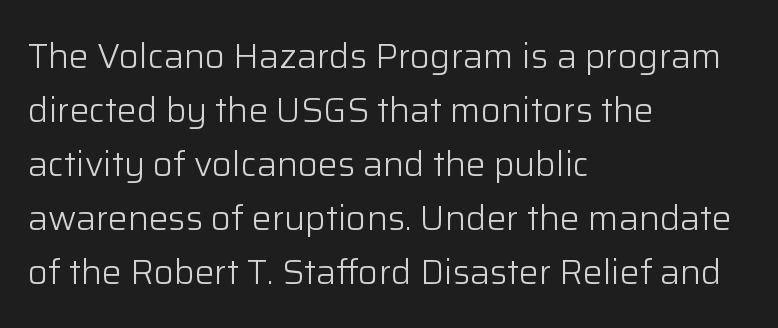
The image shows 35 px light sans-serif type, upright; set left-aligned, normal line spacing (1.54x), normal letter spacing, not underlined; low stroke contrast and a medium x-height.
